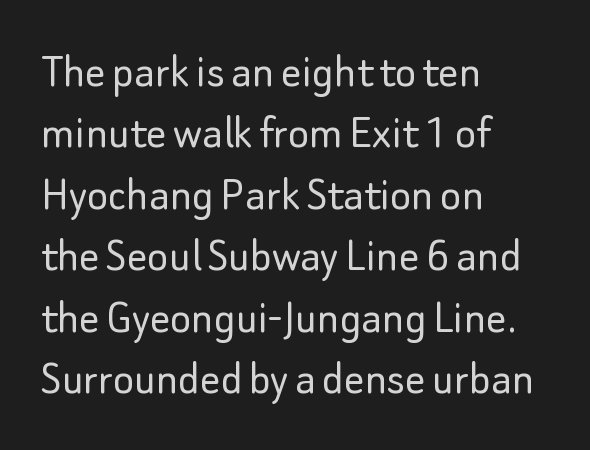
Q: Is the text bold? A: No.
Q: Is the text italic (slanted)? A: No, it is upright.
Q: Is the typeface a serif or a sans-serif typeface? A: Sans-serif.
Q: Is the text underlined? A: No.
Q: How is the paragraph aligned? A: Left-aligned.
Q: Is the spacing between letters normal or unusually wide? A: Normal.
Q: Width (condensed, normal, or wide)? A: Normal.
Q: Stroke contrast? A: Low.
Q: x-height? A: Small.
Q: Monospaced? A: No.
